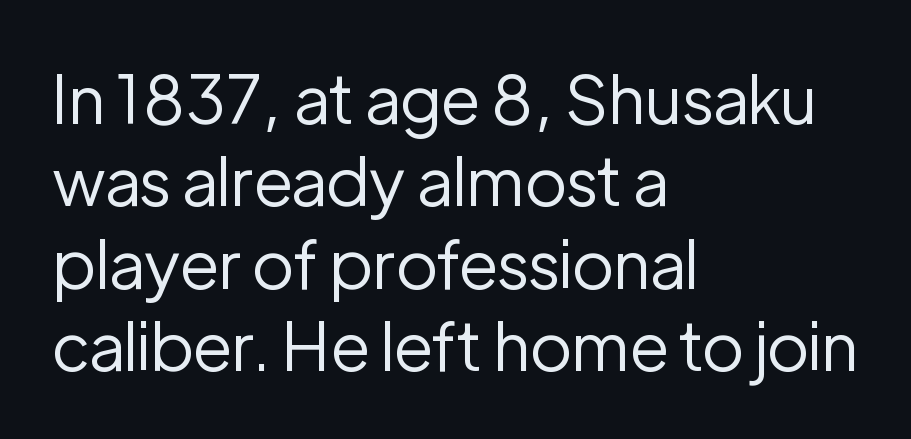
Q: Is the text bold? A: No.
Q: Is the text italic (slanted)? A: No, it is upright.
Q: Is the typeface a serif or a sans-serif typeface? A: Sans-serif.
Q: Is the text underlined? A: No.
Q: How is the paragraph aligned? A: Left-aligned.
Q: Is the spacing between letters normal or unusually wide? A: Normal.
Q: Width (condensed, normal, or wide)? A: Normal.
Q: Stroke contrast? A: Low.
Q: x-height? A: Medium.
Q: Monospaced? A: No.
